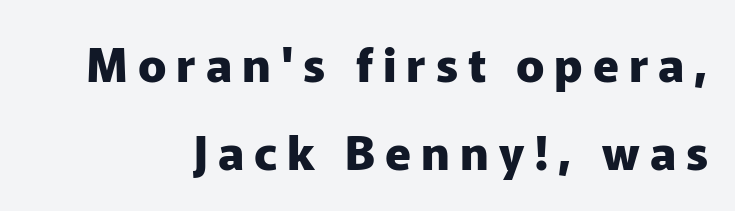
{"serif": "no", "italic": "no", "bold": "yes", "weight": "heavy", "width": "normal", "stroke_contrast": "low", "x_height": "medium", "monospaced": "no", "underline": "no", "line_spacing_ratio": 1.87, "letter_spacing": "wide", "letter_spacing_em": 0.21, "glyph_px": 47}
